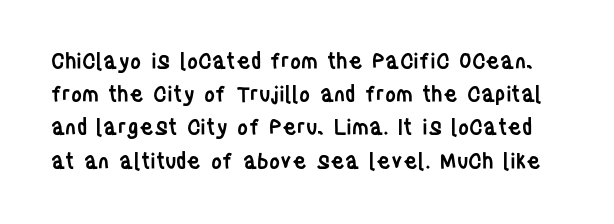
{"italic": "no", "bold": "semi", "underline": "no", "line_spacing": "normal", "line_spacing_ratio": 1.58, "letter_spacing": "normal", "letter_spacing_em": 0.0, "glyph_px": 21}
